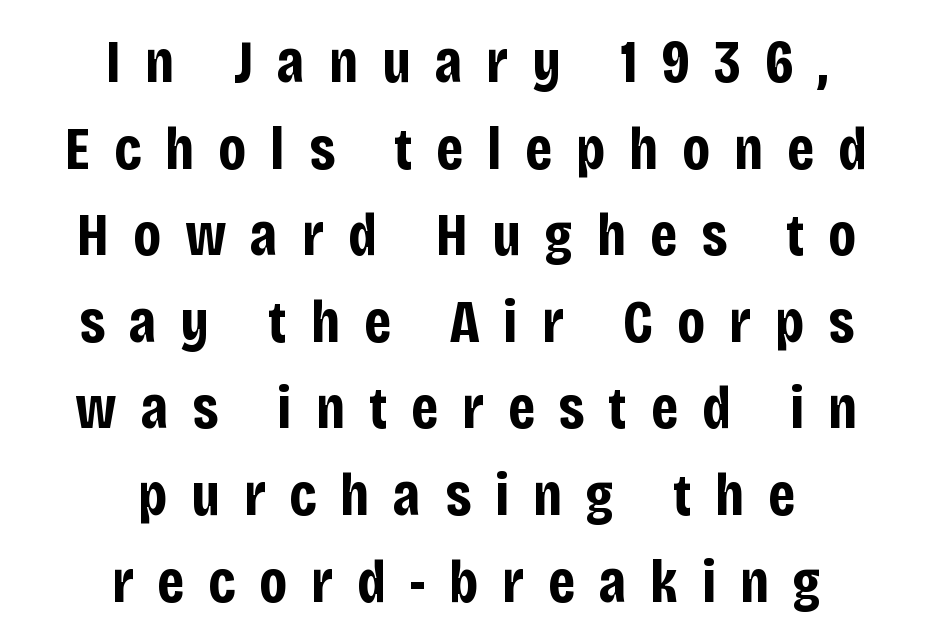
{"serif": "no", "italic": "no", "bold": "yes", "weight": "bold", "width": "condensed", "stroke_contrast": "low", "x_height": "large", "monospaced": "no", "underline": "no", "align": "center", "line_spacing": "normal", "line_spacing_ratio": 1.42, "letter_spacing": "wide", "letter_spacing_em": 0.39, "glyph_px": 61}
